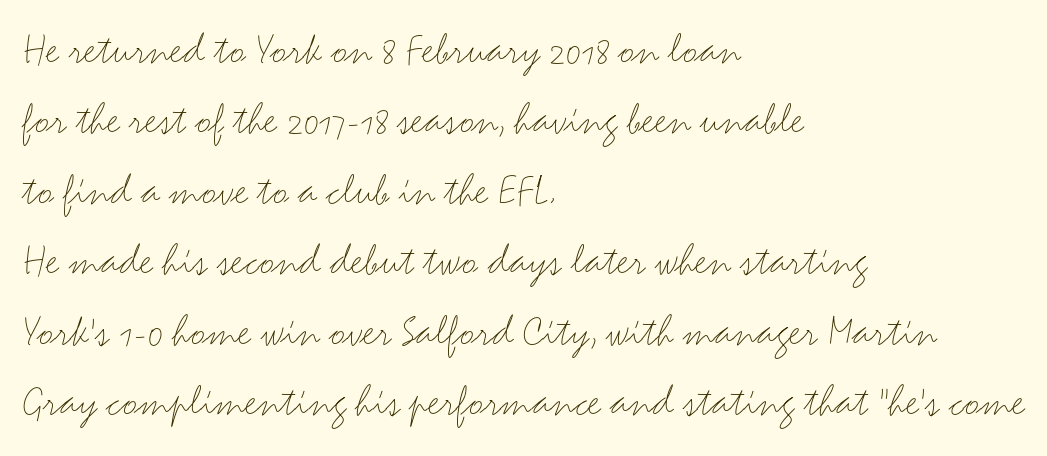
{"serif": "no", "bold": "no", "weight": "light", "width": "wide", "stroke_contrast": "medium", "x_height": "small", "monospaced": "no", "underline": "no", "align": "left", "line_spacing": "normal", "line_spacing_ratio": 1.53, "letter_spacing": "normal", "letter_spacing_em": 0.0, "glyph_px": 46}
